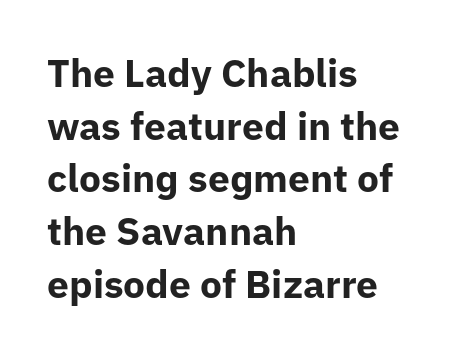
Q: Is the text bold? A: Yes.
Q: Is the text italic (slanted)? A: No, it is upright.
Q: Is the typeface a serif or a sans-serif typeface? A: Sans-serif.
Q: Is the text underlined? A: No.
Q: How is the paragraph aligned? A: Left-aligned.
Q: Is the spacing between letters normal or unusually wide? A: Normal.
Q: Is the spacing between lines tight, normal or loose? A: Normal.
Q: Width (condensed, normal, or wide)? A: Normal.
Q: Stroke contrast? A: Low.
Q: x-height? A: Medium.
Q: Monospaced? A: No.
